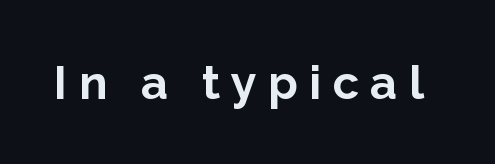
The image shows 47 px bold sans-serif type, upright; set unusually wide letter spacing (+0.24 em), not underlined; low stroke contrast and a medium x-height.
